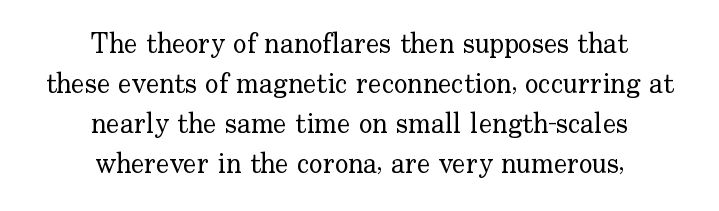
{"serif": "yes", "italic": "no", "bold": "no", "weight": "regular", "width": "normal", "stroke_contrast": "low", "x_height": "small", "monospaced": "no", "underline": "no", "align": "center", "line_spacing": "normal", "line_spacing_ratio": 1.43, "letter_spacing": "normal", "letter_spacing_em": 0.0, "glyph_px": 28}
